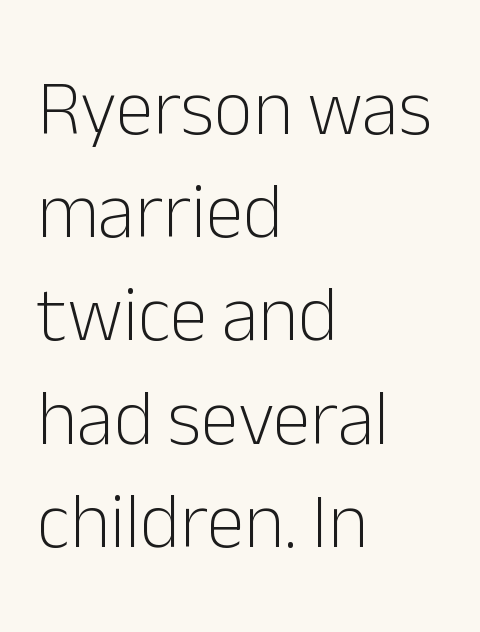
Reading down the column, the eye jumps a familiar distance to each next line. Nope, not italic — everything's standing straight. In terms of letterspacing, this is plain default setting. The face used here is a sans, in the tradition of grotesques and geometrics. Honestly, there is no underline to notice here at all.
